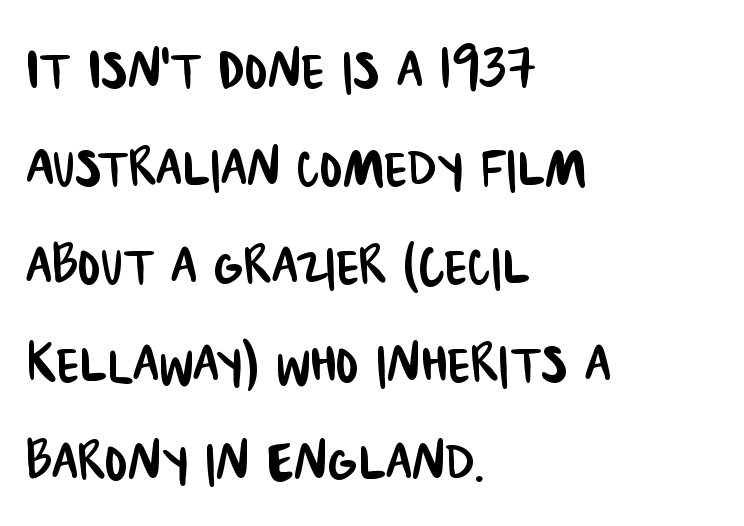
The image shows 68 px condensed sans-serif type; set left-aligned, normal line spacing (1.44x), normal letter spacing, not underlined; low stroke contrast and a large x-height.
